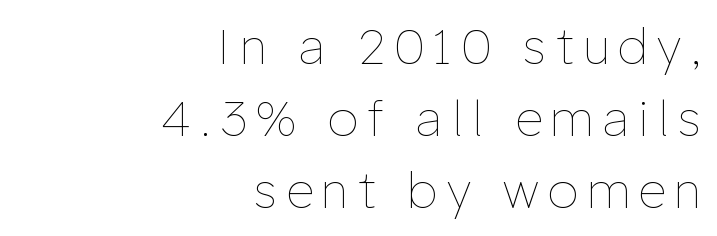
Q: Is the text bold? A: No.
Q: Is the text italic (slanted)? A: No, it is upright.
Q: Is the text underlined? A: No.
Q: How is the paragraph aligned? A: Right-aligned.
Q: Is the spacing between letters normal or unusually wide? A: Unusually wide.
Q: Is the spacing between lines tight, normal or loose? A: Normal.
Q: Width (condensed, normal, or wide)? A: Normal.
Q: Stroke contrast? A: Low.
Q: x-height? A: Medium.
Q: Monospaced? A: No.
